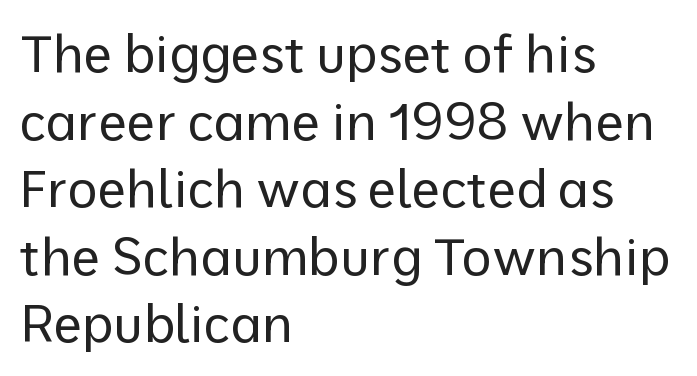
{"serif": "no", "italic": "no", "bold": "no", "weight": "regular", "width": "normal", "stroke_contrast": "low", "x_height": "medium", "monospaced": "no", "underline": "no", "align": "left", "line_spacing": "normal", "line_spacing_ratio": 1.3, "letter_spacing": "normal", "letter_spacing_em": 0.0, "glyph_px": 52}
